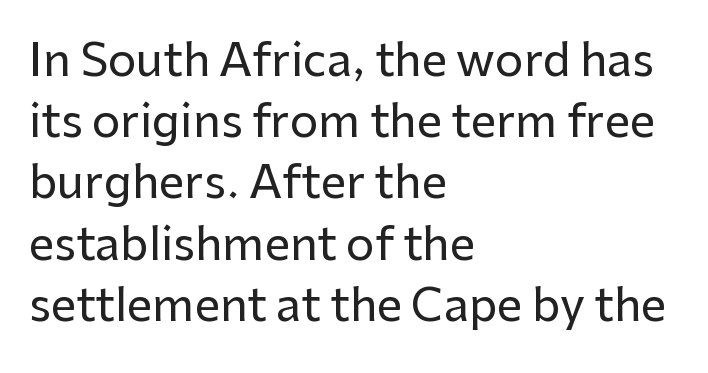
The image shows 45 px sans-serif type, upright; set left-aligned, normal line spacing (1.36x), normal letter spacing, not underlined; low stroke contrast and a medium x-height.
